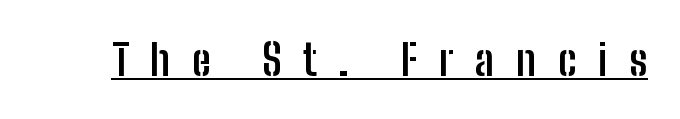
The image shows 43 px semibold, condensed sans-serif type, upright; set unusually wide letter spacing (+0.5 em), underlined; low stroke contrast and a medium x-height.
